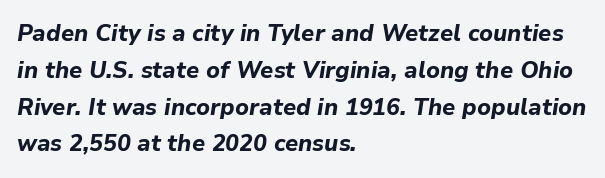
{"italic": "yes", "lean": "right", "slant_degrees": 9, "bold": "yes", "underline": "no", "align": "left", "line_spacing": "normal", "line_spacing_ratio": 1.6, "letter_spacing": "normal", "letter_spacing_em": 0.0, "glyph_px": 23}
